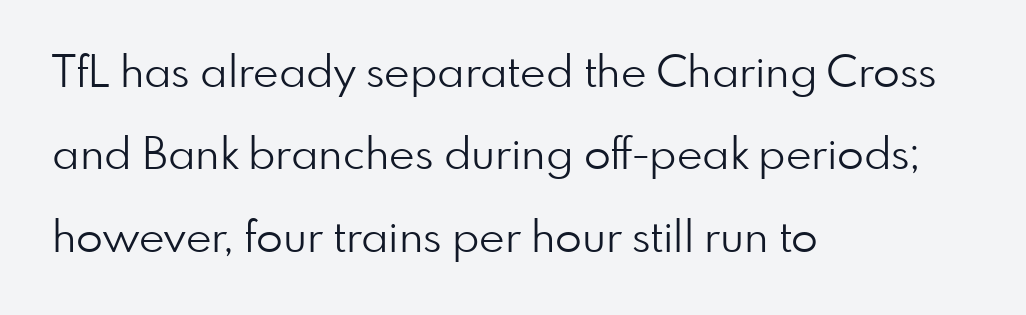
The image shows 44 px light sans-serif type, upright; set left-aligned, line spacing 1.87x, normal letter spacing, not underlined; low stroke contrast and a small x-height.
